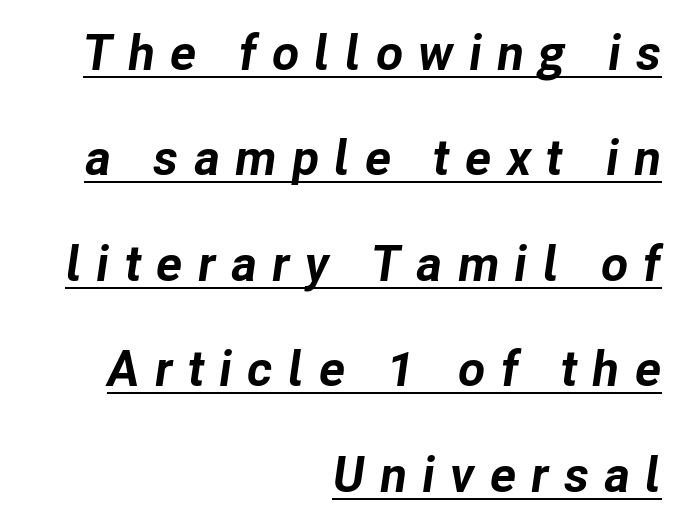
Q: Is the text bold? A: Yes.
Q: Is the text italic (slanted)? A: Yes, it leans right by about 8 degrees.
Q: Is the text underlined? A: Yes.
Q: How is the paragraph aligned? A: Right-aligned.
Q: Is the spacing between letters normal or unusually wide? A: Unusually wide.
Q: Is the spacing between lines tight, normal or loose? A: Loose.
Q: Width (condensed, normal, or wide)? A: Normal.
Q: Stroke contrast? A: Low.
Q: x-height? A: Medium.
Q: Monospaced? A: No.
